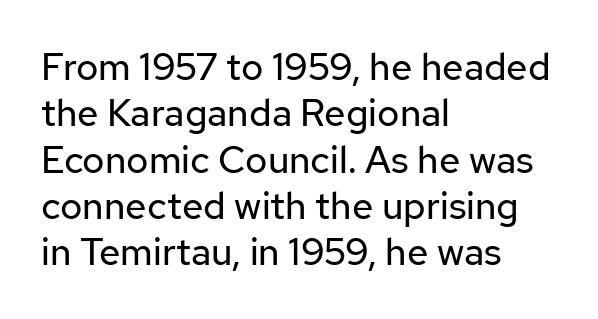
The image shows 38 px regular-weight sans-serif type, upright; set left-aligned, line spacing 1.22x, normal letter spacing, not underlined; low stroke contrast and a medium x-height.
